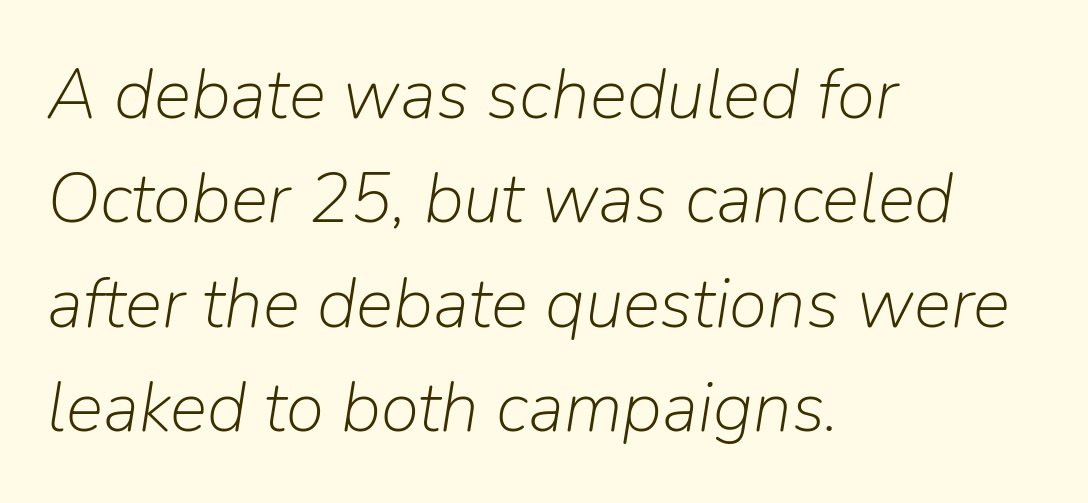
The image shows 70 px light type, italic (leaning right); set left-aligned, normal line spacing (1.49x), normal letter spacing, not underlined; low stroke contrast and a medium x-height.
